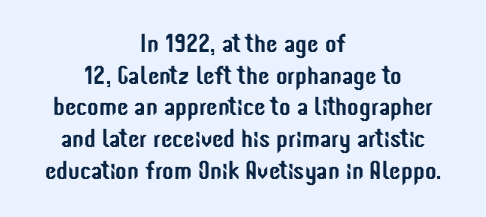
The image shows 26 px text type, upright; set centered, line spacing 1.22x, normal letter spacing, not underlined.
